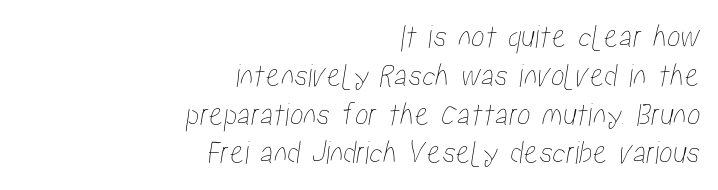
The image shows 34 px condensed type; set right-aligned, tight line spacing (1.14x), normal letter spacing, not underlined; low stroke contrast and a medium x-height.
